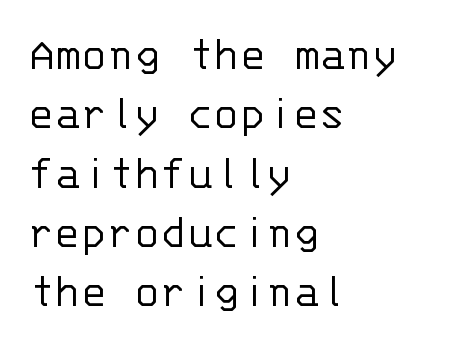
Honestly, there is no underline to notice here at all. Posture: straight, roman, zero tilt. There is no visible air inserted between adjacent glyphs. Here the designer chose a console-style face with uniform glyph widths. Counters stay open thanks to moderate or lighter strokes.
